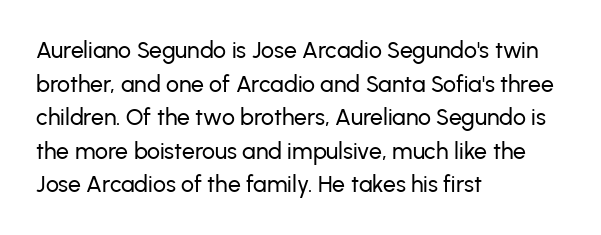
Notice how the passage keeps a crisp vertical edge on the left only. Ascenders rise straight up at ninety degrees. The passage shown is not underscored anywhere. Tracking value appears to be zero — textbook default spacing.
